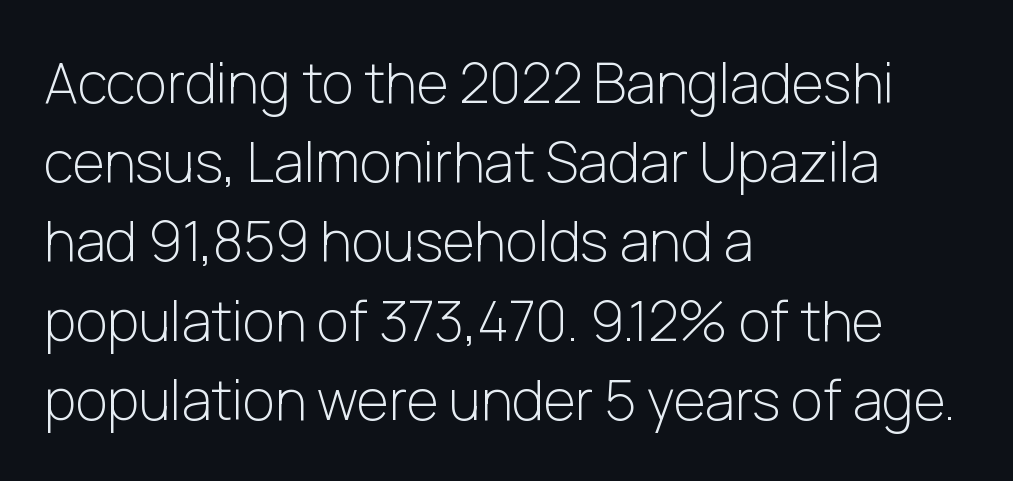
The image shows 55 px light sans-serif type, upright; set left-aligned, normal line spacing (1.44x), normal letter spacing, not underlined; low stroke contrast and a medium x-height.
